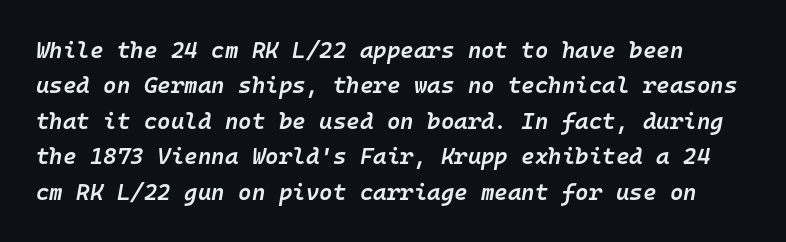
The area under the type is left untouched. Is there much room between lines? A standard amount, neither cramped nor airy. Looking at the ascenders, they clearly lean. Short note: letters normally spaced.
